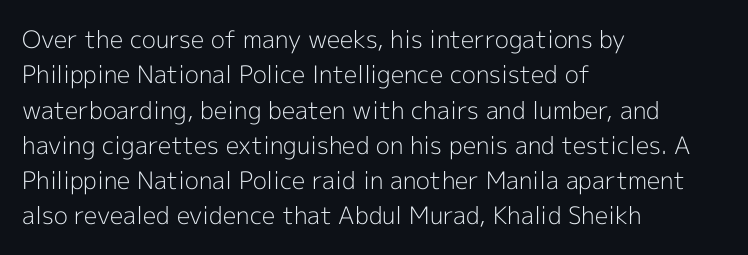
The image shows 24 px text type, upright; set left-aligned, normal line spacing (1.47x), normal letter spacing, not underlined.
